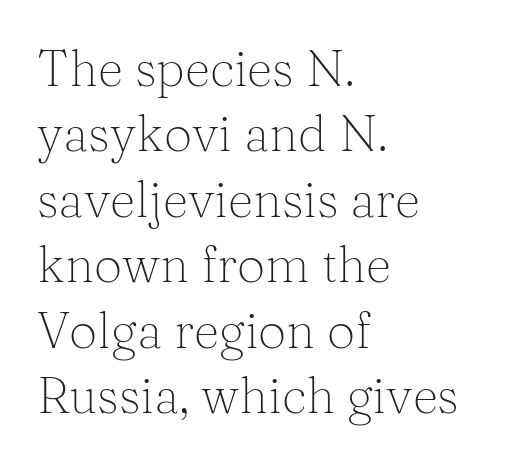
The image shows 50 px light serif type, upright; set left-aligned, normal line spacing (1.31x), normal letter spacing, not underlined; medium stroke contrast and a medium x-height.
